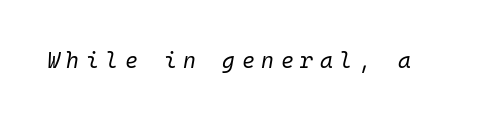
The image shows 22 px text type, italic (leaning right); set unusually wide letter spacing (+0.3 em), not underlined.
